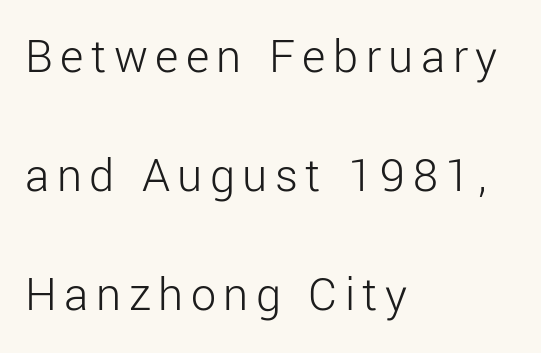
{"serif": "no", "italic": "no", "bold": "no", "weight": "light", "width": "normal", "stroke_contrast": "low", "x_height": "medium", "monospaced": "no", "underline": "no", "align": "left", "line_spacing": "loose", "line_spacing_ratio": 2.38, "glyph_px": 50}
